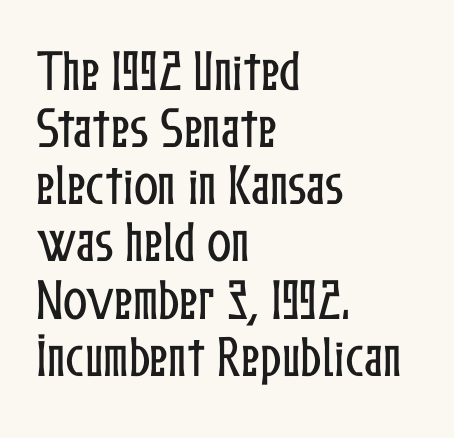
It's the straight-up-and-down kind of type. Look at the tracking — it's just the regular setting, nothing added. A bare baseline throughout the passage. A typesetter would call this proportional, since set widths differ per character. These lines are set flush left with a ragged right edge. Leading matches the norm, producing a regular column.
